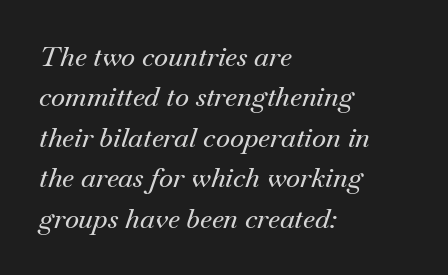
{"italic": "yes", "lean": "right", "slant_degrees": 18, "underline": "no", "align": "left", "line_spacing": "normal", "line_spacing_ratio": 1.5, "letter_spacing": "normal", "letter_spacing_em": 0.0, "glyph_px": 27}
